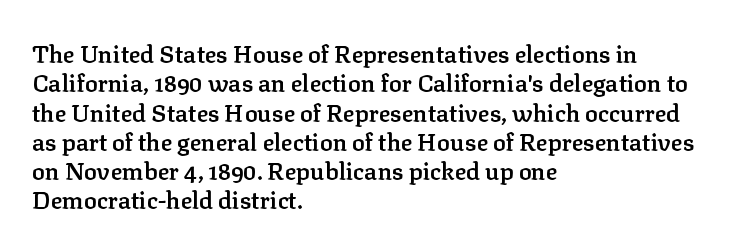
Q: Is the text bold? A: Semi-bold.
Q: Is the text italic (slanted)? A: No, it is upright.
Q: Is the text underlined? A: No.
Q: How is the paragraph aligned? A: Left-aligned.
Q: Is the spacing between letters normal or unusually wide? A: Normal.
